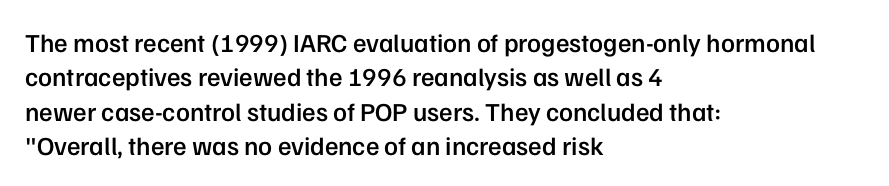
Where is the straight margin? On the left. Short note: letters normally spaced. Lines of text with bare space underneath. On the weight axis this lands at semibold, roughly 600. The passage shown stacks its lines at a standard gap.
